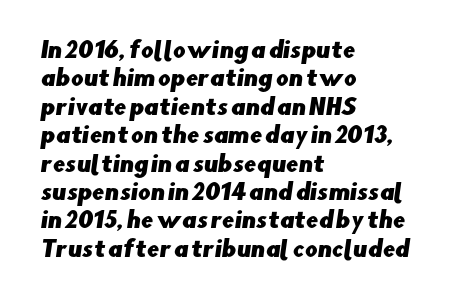
The image shows 22 px text type; set left-aligned, normal line spacing (1.29x), normal letter spacing, not underlined.
